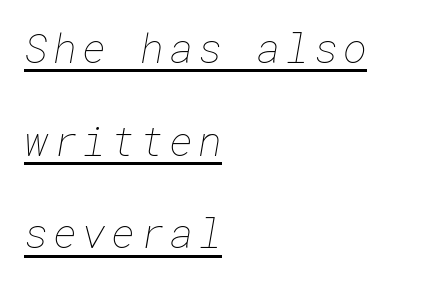
Heaviness? Minimal to ordinary, like unemphasized prose. The paragraph shown leans on its left margin. The space between consecutive lines is lavish. The glyphs are accompanied by a horizontal stroke just below them.
